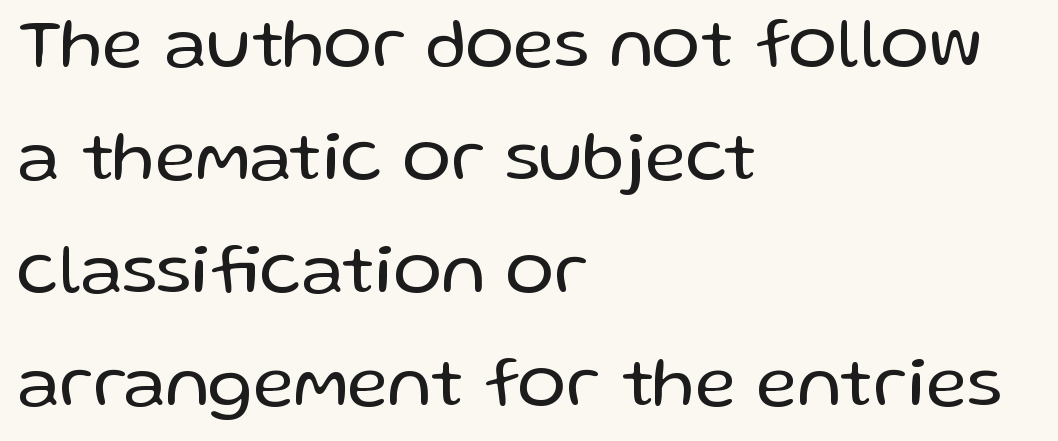
{"serif": "no", "italic": "no", "bold": "no", "weight": "regular", "width": "normal", "stroke_contrast": "low", "x_height": "medium", "monospaced": "no", "underline": "no", "align": "left", "line_spacing": "normal", "line_spacing_ratio": 1.57, "letter_spacing": "normal", "letter_spacing_em": 0.0, "glyph_px": 72}
